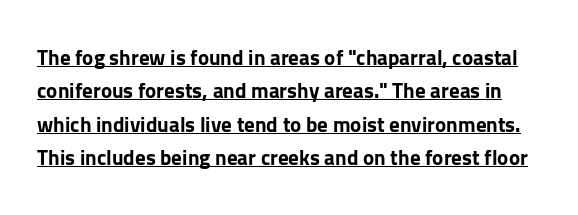
The image shows 21 px bold type, upright; set normal line spacing (1.59x), normal letter spacing, underlined.
